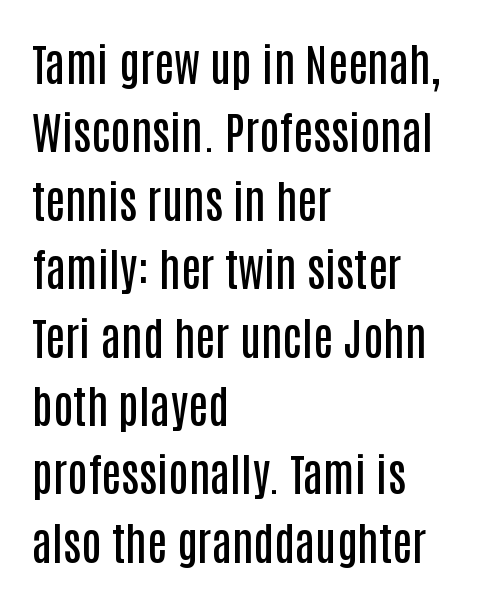
Q: Is the text bold? A: Semi-bold.
Q: Is the text italic (slanted)? A: No, it is upright.
Q: Is the typeface a serif or a sans-serif typeface? A: Sans-serif.
Q: Is the text underlined? A: No.
Q: How is the paragraph aligned? A: Left-aligned.
Q: Is the spacing between letters normal or unusually wide? A: Normal.
Q: Is the spacing between lines tight, normal or loose? A: Normal.
Q: Width (condensed, normal, or wide)? A: Condensed.
Q: Stroke contrast? A: Low.
Q: x-height? A: Large.
Q: Monospaced? A: No.
